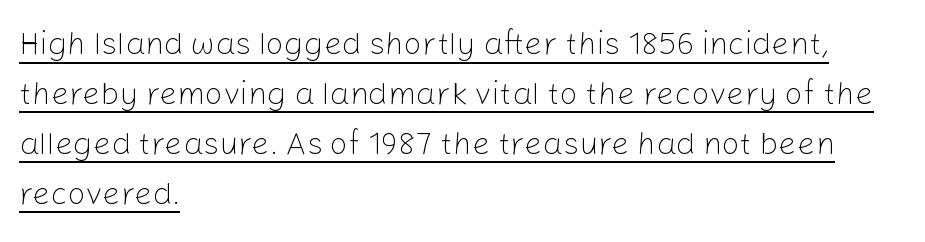
{"serif": "no", "italic": "no", "bold": "no", "weight": "light", "width": "normal", "stroke_contrast": "low", "x_height": "medium", "monospaced": "no", "underline": "yes", "align": "left", "line_spacing": "normal", "line_spacing_ratio": 1.56, "letter_spacing": "normal", "letter_spacing_em": 0.0, "glyph_px": 32}
